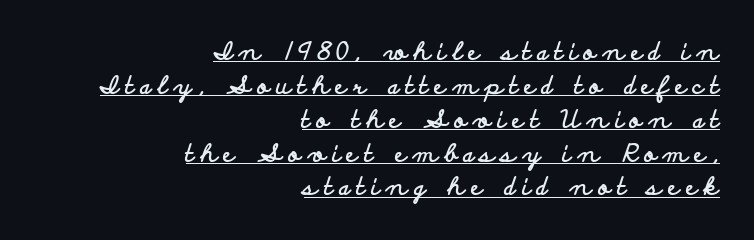
This sample keeps an unexceptional amount of space between lines. Set as a true bold cut, around the 700 mark. The face used here appears with an underline applied. A flush-right, rag-left setting is used for this passage.
